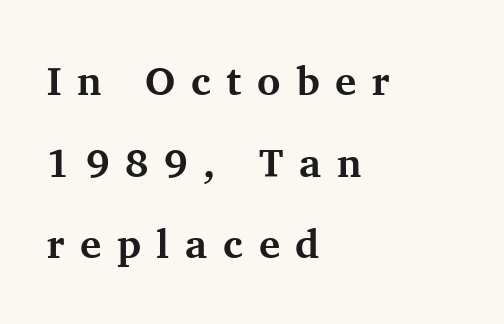
{"serif": "yes", "italic": "no", "bold": "yes", "weight": "bold", "width": "normal", "stroke_contrast": "medium", "x_height": "medium", "monospaced": "no", "underline": "no", "align": "left", "line_spacing": "loose", "line_spacing_ratio": 2.04, "letter_spacing": "wide", "letter_spacing_em": 0.39, "glyph_px": 40}
